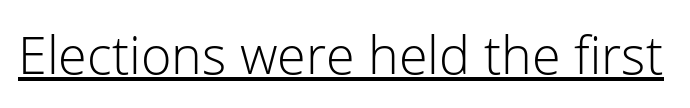
The image shows 52 px light sans-serif type, upright; set normal letter spacing, underlined; low stroke contrast and a medium x-height.
